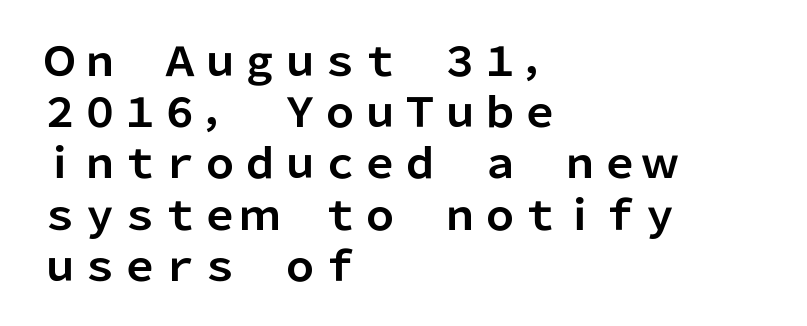
The image shows 40 px bold sans-serif type, upright; set left-aligned, normal line spacing (1.28x), normal letter spacing, not underlined; low stroke contrast and a medium x-height.
